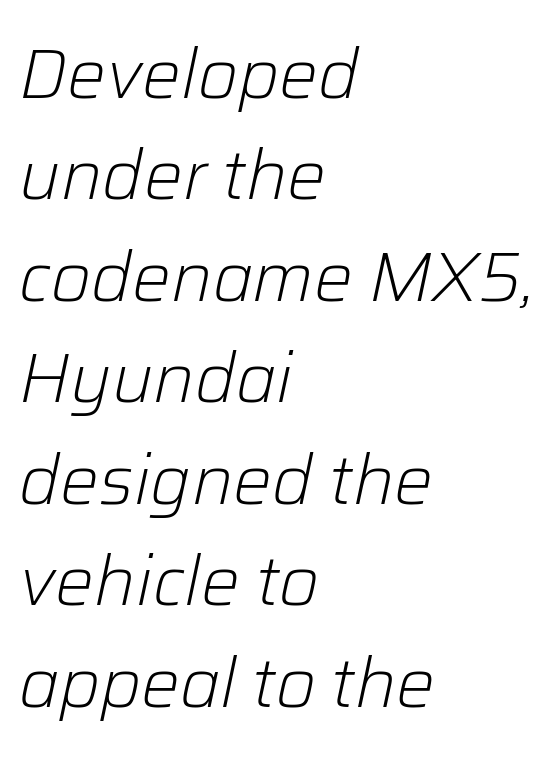
Q: Is the text bold? A: No.
Q: Is the text italic (slanted)? A: Yes, it leans right by about 12 degrees.
Q: Is the text underlined? A: No.
Q: How is the paragraph aligned? A: Left-aligned.
Q: Is the spacing between letters normal or unusually wide? A: Normal.
Q: Is the spacing between lines tight, normal or loose? A: Normal.
Q: Width (condensed, normal, or wide)? A: Normal.
Q: Stroke contrast? A: Low.
Q: x-height? A: Medium.
Q: Monospaced? A: No.
